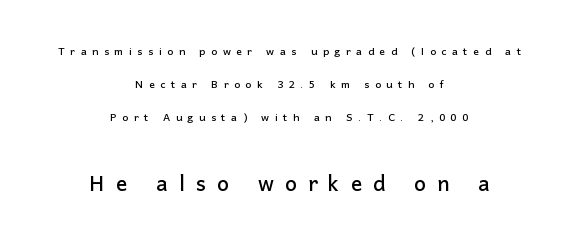
Ordinary non-slanted type is in use. If you squint, the bottom block still reads clearly — it's the larger of the two. Check under the words: just untouched page. The passage shown is typed in a proportional face where columns would drift.
